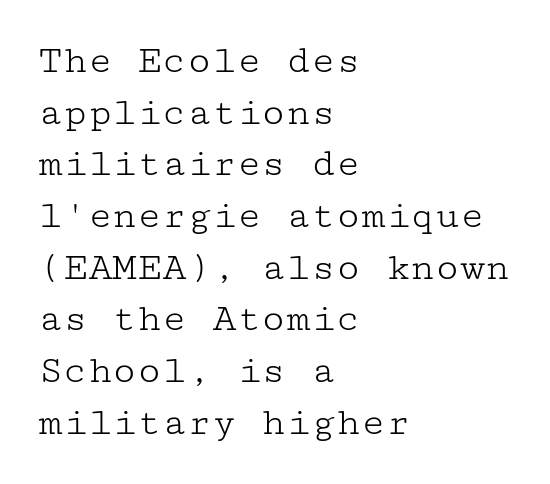
The image shows 41 px light, wide serif type, upright; set left-aligned, normal line spacing (1.26x), normal letter spacing, not underlined; low stroke contrast and a medium x-height.
